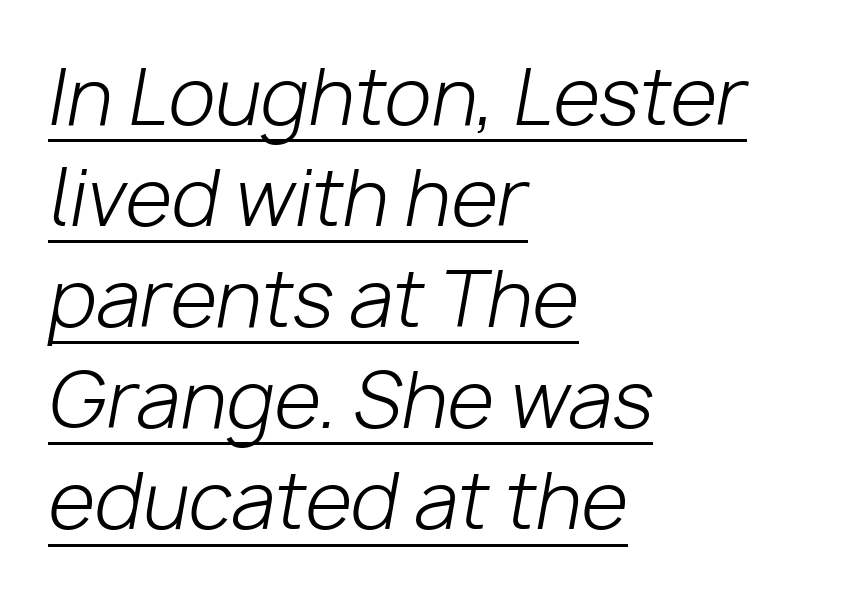
The text block is weighted toward the left margin, trailing off unevenly rightward. The line texture is even and compact thanks to regular tracking. Is this a fixed-width face? No — the glyphs have proportional, varying widths. Every character sits at an angle, as italics do.
